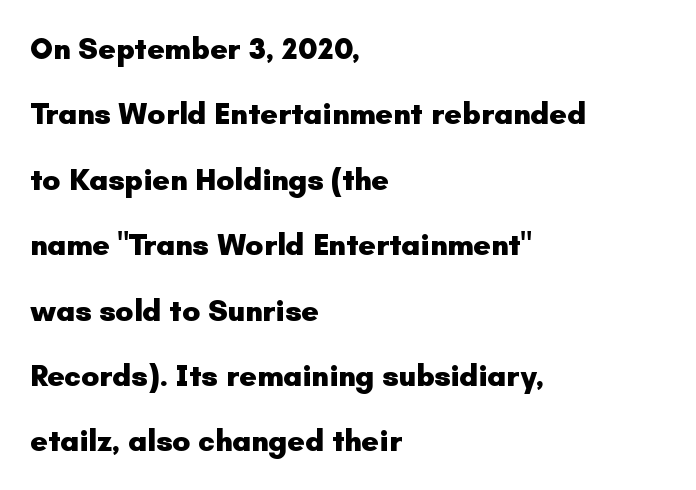
Q: Is the text bold? A: Yes.
Q: Is the text italic (slanted)? A: No, it is upright.
Q: Is the typeface a serif or a sans-serif typeface? A: Sans-serif.
Q: Is the text underlined? A: No.
Q: How is the paragraph aligned? A: Left-aligned.
Q: Is the spacing between letters normal or unusually wide? A: Normal.
Q: Is the spacing between lines tight, normal or loose? A: Loose.
Q: Width (condensed, normal, or wide)? A: Normal.
Q: Stroke contrast? A: Low.
Q: x-height? A: Small.
Q: Monospaced? A: No.
